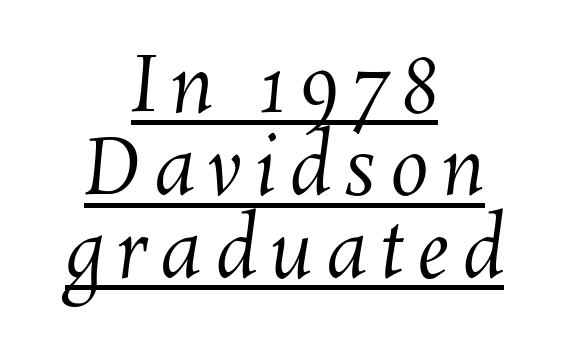
Decoration check: the copy is underlined. Notice how descenders almost collide with the ascenders below — that's tight leading. The passage shown is typed in a proportional face where columns would drift. Stroke mass is kept to a normal reading level or below. If you folded the block vertically in half, each line would mirror itself in length.
